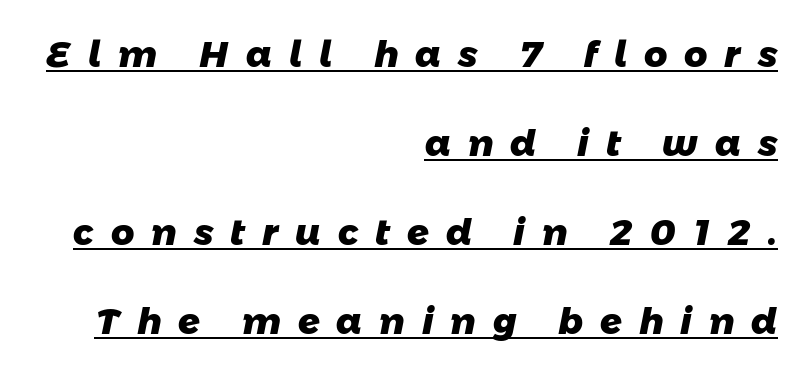
Q: Is the text bold? A: Yes.
Q: Is the typeface a serif or a sans-serif typeface? A: Sans-serif.
Q: Is the text underlined? A: Yes.
Q: How is the paragraph aligned? A: Right-aligned.
Q: Is the spacing between letters normal or unusually wide? A: Unusually wide.
Q: Is the spacing between lines tight, normal or loose? A: Loose.
Q: Width (condensed, normal, or wide)? A: Normal.
Q: Stroke contrast? A: Low.
Q: x-height? A: Medium.
Q: Monospaced? A: No.
